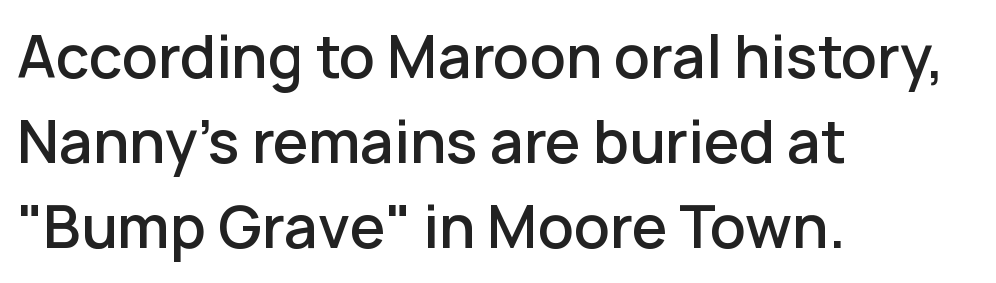
{"serif": "no", "italic": "no", "bold": "semi", "weight": "semibold", "width": "normal", "stroke_contrast": "low", "x_height": "medium", "monospaced": "no", "underline": "no", "align": "left", "line_spacing": "normal", "line_spacing_ratio": 1.49, "letter_spacing": "normal", "letter_spacing_em": 0.0, "glyph_px": 57}
